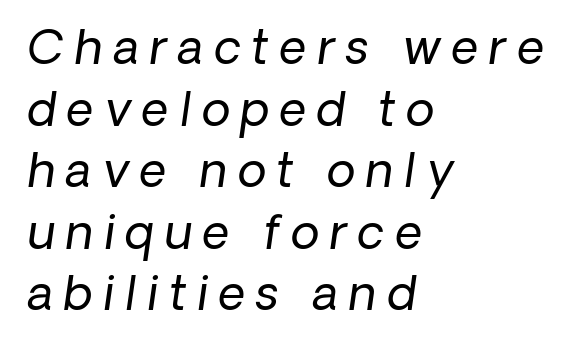
{"italic": "yes", "lean": "right", "slant_degrees": 8, "bold": "no", "weight": "regular", "width": "normal", "stroke_contrast": "low", "x_height": "medium", "monospaced": "no", "underline": "no", "align": "left", "line_spacing": "normal", "line_spacing_ratio": 1.31, "letter_spacing": "wide", "letter_spacing_em": 0.23, "glyph_px": 47}
